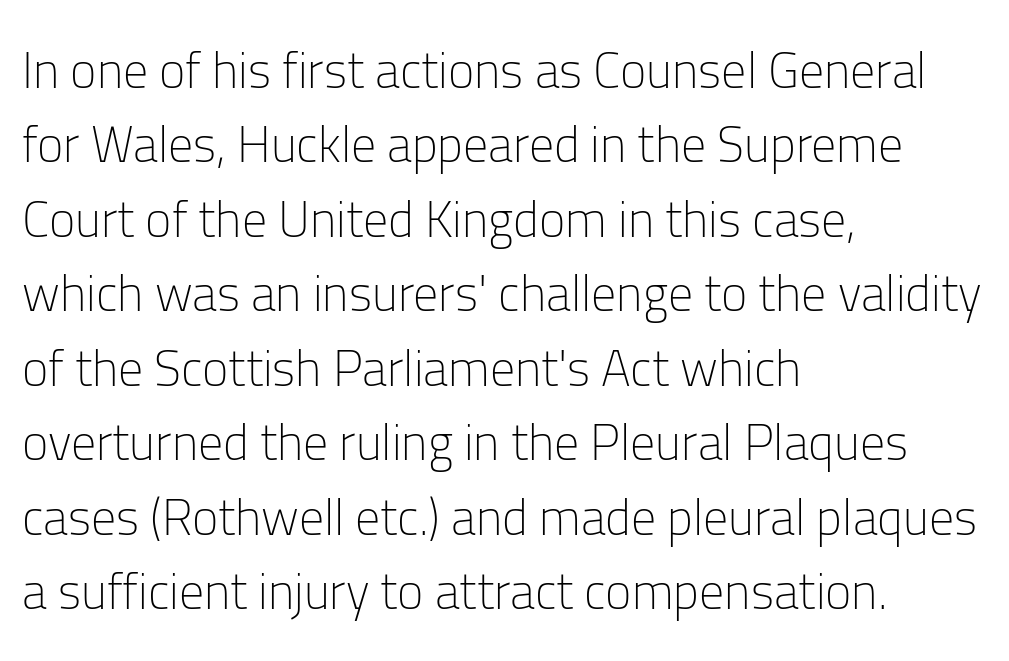
Q: Is the text bold? A: No.
Q: Is the text italic (slanted)? A: No, it is upright.
Q: Is the typeface a serif or a sans-serif typeface? A: Sans-serif.
Q: Is the text underlined? A: No.
Q: How is the paragraph aligned? A: Left-aligned.
Q: Is the spacing between letters normal or unusually wide? A: Normal.
Q: Is the spacing between lines tight, normal or loose? A: Normal.
Q: Width (condensed, normal, or wide)? A: Normal.
Q: Stroke contrast? A: Low.
Q: x-height? A: Medium.
Q: Monospaced? A: No.
